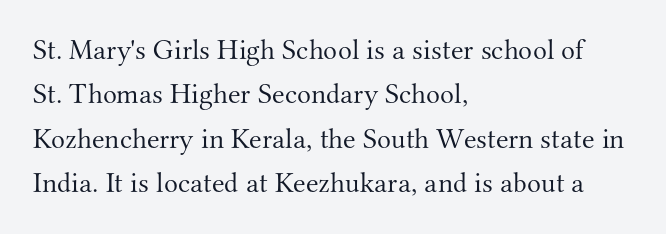
{"serif": "yes", "italic": "no", "bold": "no", "weight": "light", "width": "normal", "stroke_contrast": "medium", "x_height": "small", "monospaced": "no", "underline": "no", "align": "left", "line_spacing": "normal", "line_spacing_ratio": 1.53, "letter_spacing": "normal", "letter_spacing_em": 0.0, "glyph_px": 29}
